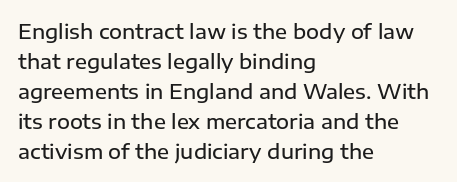
The image shows 20 px text type, upright; set left-aligned, normal line spacing (1.5x), normal letter spacing, not underlined.
